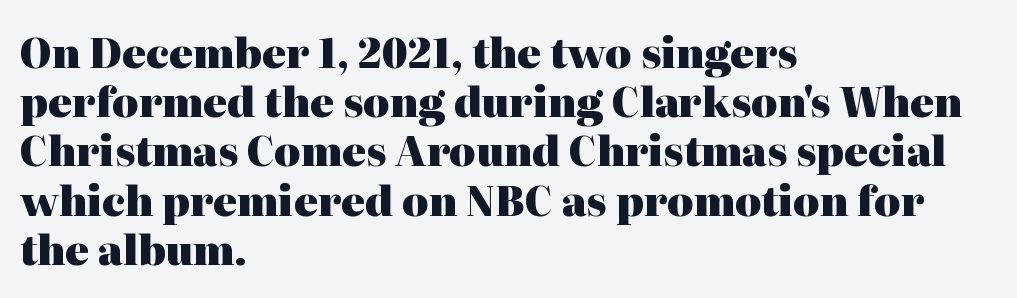
Q: Is the text bold? A: Yes.
Q: Is the text italic (slanted)? A: No, it is upright.
Q: Is the typeface a serif or a sans-serif typeface? A: Serif.
Q: Is the text underlined? A: No.
Q: How is the paragraph aligned? A: Left-aligned.
Q: Is the spacing between letters normal or unusually wide? A: Normal.
Q: Width (condensed, normal, or wide)? A: Normal.
Q: Stroke contrast? A: High.
Q: x-height? A: Medium.
Q: Monospaced? A: No.
